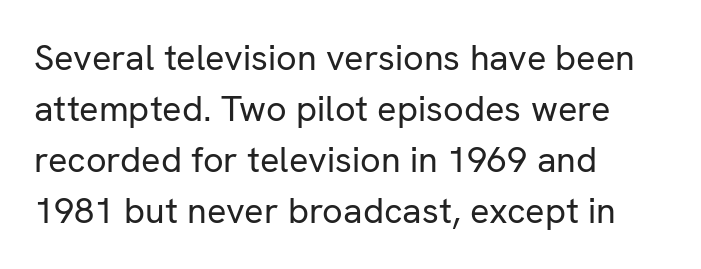
The lettering holds an erect, upright posture throughout. Any mark beneath the type? The region is blank. Does the type have serifs? No, each stem ends abruptly. The setting favours the left margin, as ordinary paragraphs usually do. No extra ink here — the face is not bold. Think of a printed novel: that variable character pitch is what you see here.
